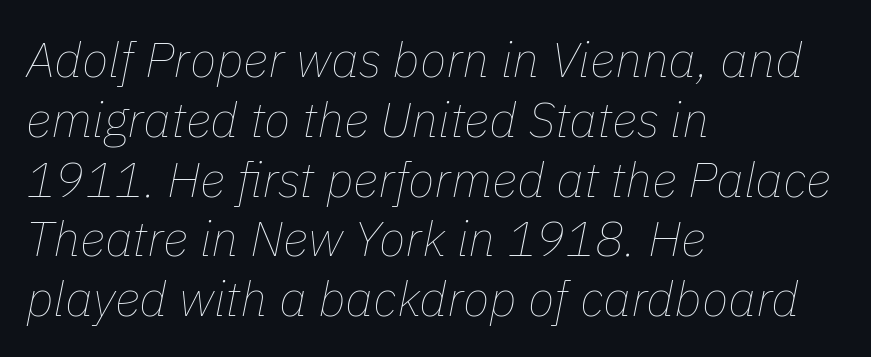
Q: Is the text bold? A: No.
Q: Is the text italic (slanted)? A: Yes, it leans right by about 11 degrees.
Q: Is the text underlined? A: No.
Q: How is the paragraph aligned? A: Left-aligned.
Q: Is the spacing between letters normal or unusually wide? A: Normal.
Q: Width (condensed, normal, or wide)? A: Normal.
Q: Stroke contrast? A: Low.
Q: x-height? A: Medium.
Q: Monospaced? A: No.
